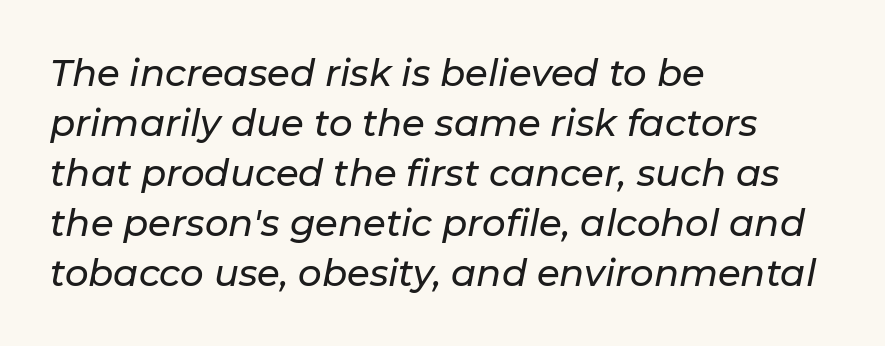
Q: Is the text italic (slanted)? A: Yes, it leans right by about 11 degrees.
Q: Is the text underlined? A: No.
Q: How is the paragraph aligned? A: Left-aligned.
Q: Is the spacing between letters normal or unusually wide? A: Normal.
Q: Is the spacing between lines tight, normal or loose? A: Normal.
Q: Width (condensed, normal, or wide)? A: Normal.
Q: Stroke contrast? A: Low.
Q: x-height? A: Medium.
Q: Monospaced? A: No.
